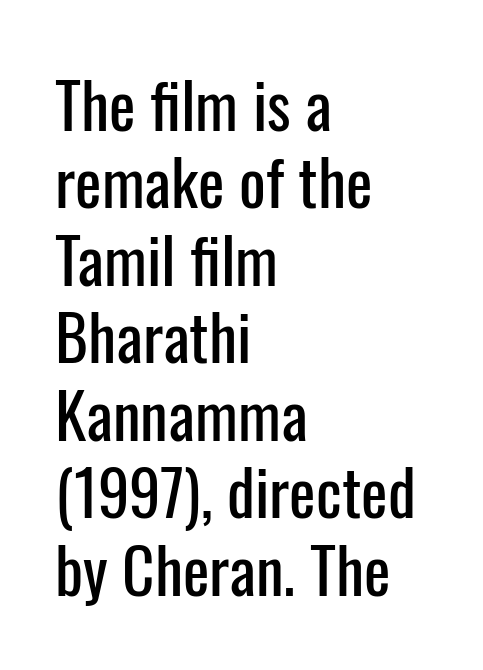
The words here are not underlined. Do the letters lean? They stand straight. This rendering leaves character spacing at its baseline value. Here the designer chose a conventional face with non-uniform glyph widths. All the whitespace from short lines collects on the right.
